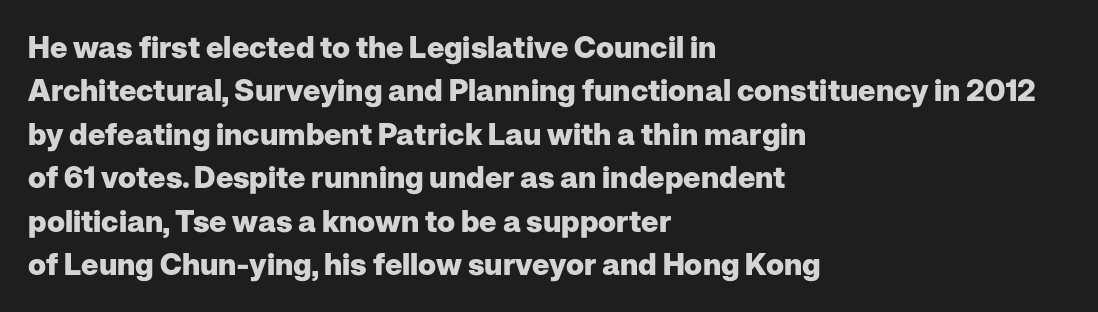
{"serif": "no", "italic": "no", "bold": "yes", "weight": "heavy", "width": "normal", "stroke_contrast": "low", "x_height": "medium", "monospaced": "no", "underline": "no", "align": "left", "line_spacing": "normal", "line_spacing_ratio": 1.45, "letter_spacing": "normal", "letter_spacing_em": 0.0, "glyph_px": 30}
